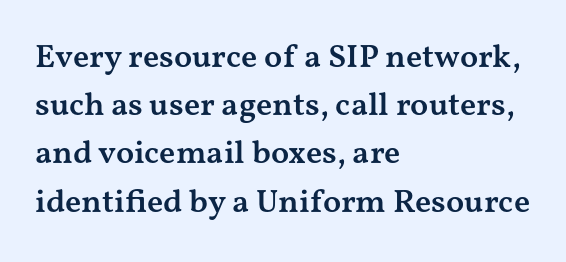
Q: Is the text bold? A: Semi-bold.
Q: Is the text italic (slanted)? A: No, it is upright.
Q: Is the typeface a serif or a sans-serif typeface? A: Serif.
Q: Is the text underlined? A: No.
Q: How is the paragraph aligned? A: Left-aligned.
Q: Is the spacing between letters normal or unusually wide? A: Normal.
Q: Is the spacing between lines tight, normal or loose? A: Normal.
Q: Width (condensed, normal, or wide)? A: Wide.
Q: Stroke contrast? A: Medium.
Q: x-height? A: Medium.
Q: Monospaced? A: No.
